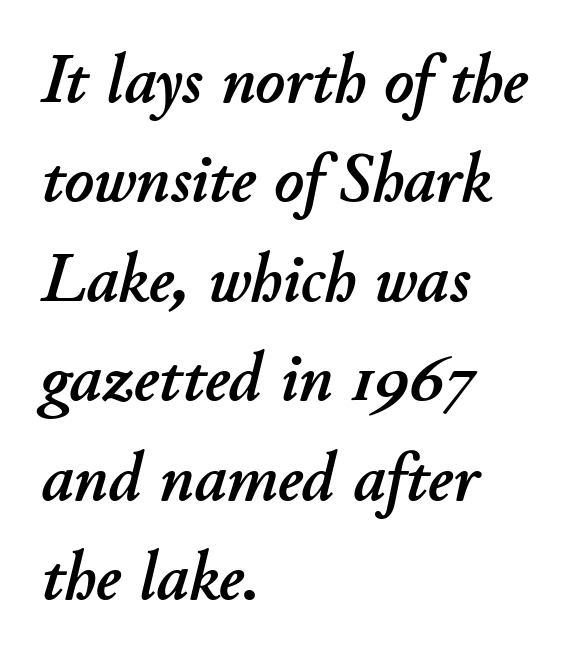
Q: Is the text italic (slanted)? A: Yes, it leans right by about 11 degrees.
Q: Is the text underlined? A: No.
Q: How is the paragraph aligned? A: Left-aligned.
Q: Is the spacing between letters normal or unusually wide? A: Normal.
Q: Is the spacing between lines tight, normal or loose? A: Normal.
Q: Width (condensed, normal, or wide)? A: Normal.
Q: Stroke contrast? A: Low.
Q: x-height? A: Small.
Q: Monospaced? A: No.
